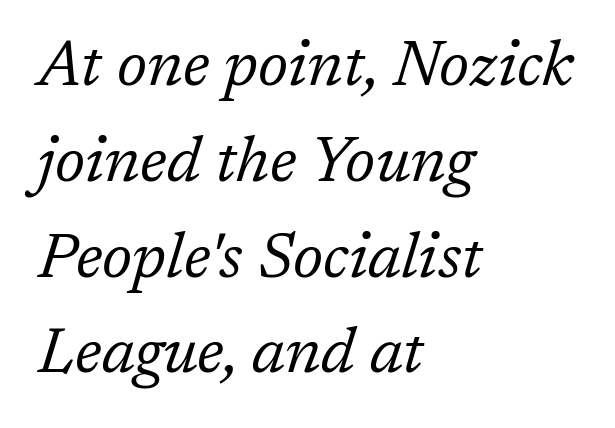
{"serif": "yes", "italic": "yes", "lean": "right", "slant_degrees": 17, "bold": "no", "weight": "regular", "width": "normal", "stroke_contrast": "low", "x_height": "medium", "monospaced": "no", "underline": "no", "align": "left", "line_spacing": "normal", "line_spacing_ratio": 1.52, "letter_spacing": "normal", "letter_spacing_em": 0.0, "glyph_px": 63}
